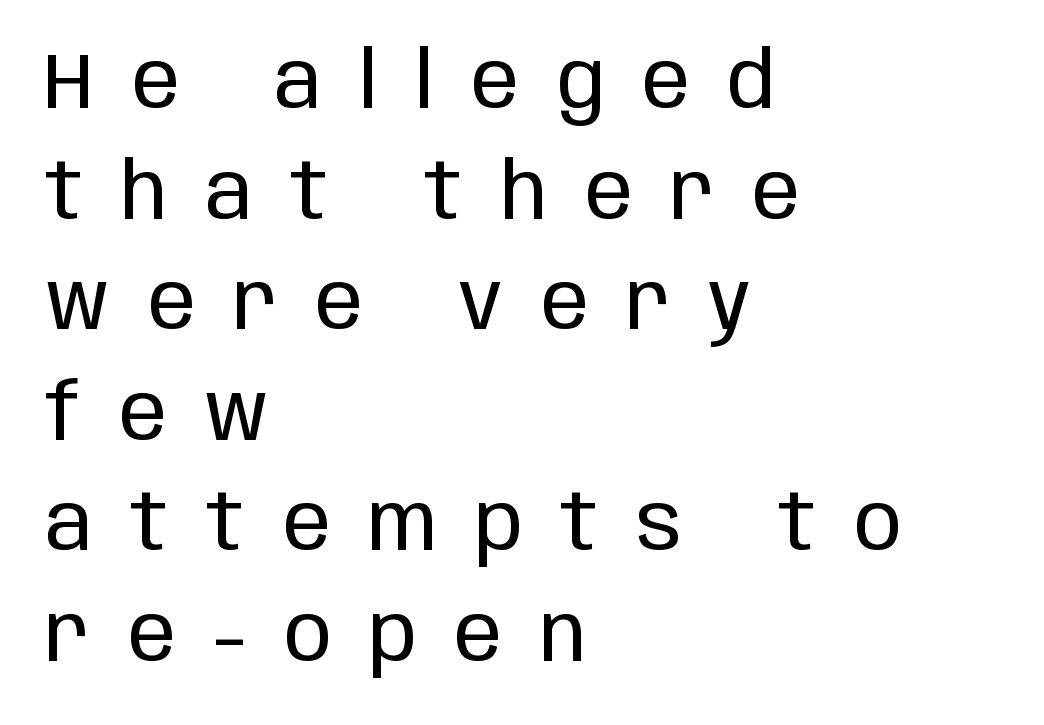
{"serif": "no", "italic": "no", "bold": "no", "weight": "regular", "width": "condensed", "stroke_contrast": "low", "x_height": "large", "monospaced": "no", "underline": "no", "align": "left", "line_spacing": "normal", "line_spacing_ratio": 1.4, "letter_spacing": "wide", "letter_spacing_em": 0.48, "glyph_px": 79}
